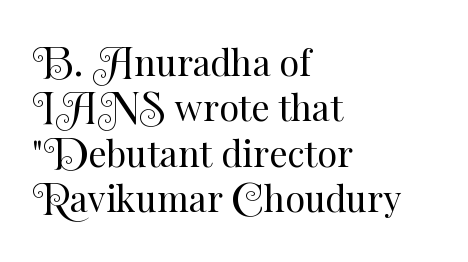
A quiet, ordinary-to-light weight characterises the typeface. A clean baseline with only descenders dipping below it. Here the designer chose a conventional face with non-uniform glyph widths. Inter-character spacing is left at the font's built-in metrics. One glance says typical: line gaps are just what's usual.
